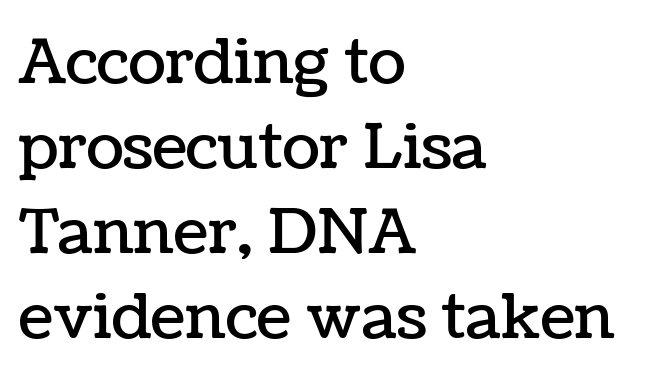
Q: Is the text italic (slanted)? A: No, it is upright.
Q: Is the text underlined? A: No.
Q: How is the paragraph aligned? A: Left-aligned.
Q: Is the spacing between letters normal or unusually wide? A: Normal.
Q: Is the spacing between lines tight, normal or loose? A: Normal.
Q: Width (condensed, normal, or wide)? A: Normal.
Q: Stroke contrast? A: Low.
Q: x-height? A: Medium.
Q: Monospaced? A: No.
